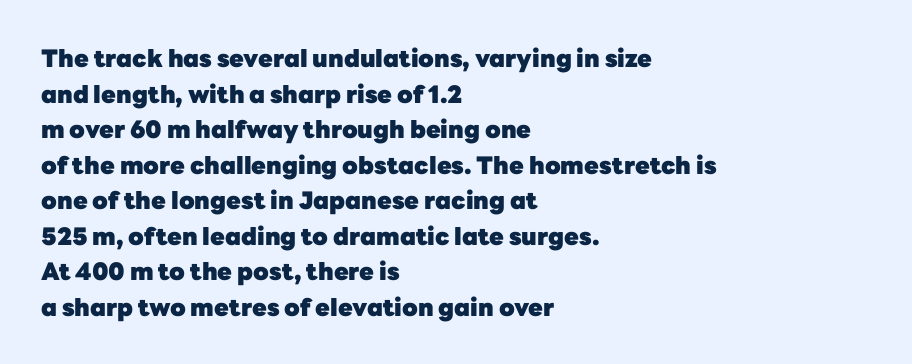
Q: Is the text bold? A: Yes.
Q: Is the text italic (slanted)? A: No, it is upright.
Q: Is the text underlined? A: No.
Q: How is the paragraph aligned? A: Left-aligned.
Q: Is the spacing between letters normal or unusually wide? A: Normal.
Q: Is the spacing between lines tight, normal or loose? A: Normal.
